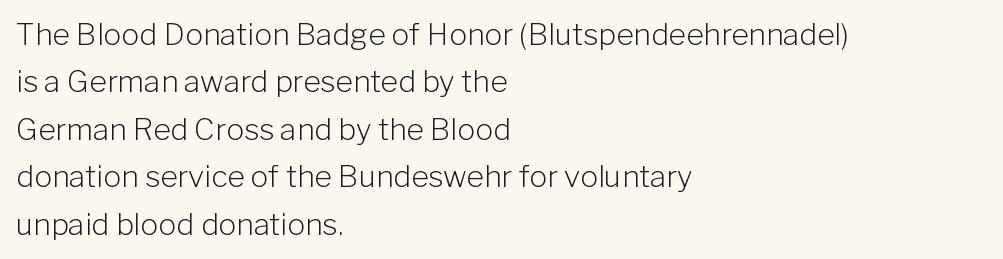
Q: Is the text bold? A: No.
Q: Is the text italic (slanted)? A: No, it is upright.
Q: Is the typeface a serif or a sans-serif typeface? A: Sans-serif.
Q: Is the text underlined? A: No.
Q: How is the paragraph aligned? A: Left-aligned.
Q: Is the spacing between letters normal or unusually wide? A: Normal.
Q: Is the spacing between lines tight, normal or loose? A: Normal.
Q: Width (condensed, normal, or wide)? A: Normal.
Q: Stroke contrast? A: Low.
Q: x-height? A: Medium.
Q: Monospaced? A: No.
